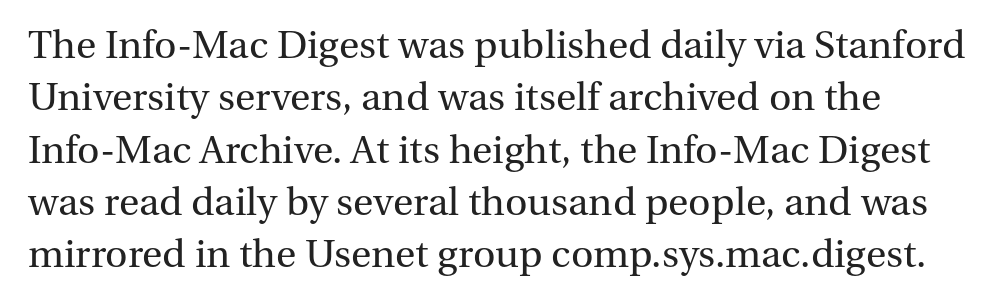
{"serif": "yes", "italic": "no", "bold": "no", "weight": "regular", "width": "normal", "stroke_contrast": "medium", "x_height": "medium", "monospaced": "no", "underline": "no", "align": "left", "line_spacing": "normal", "line_spacing_ratio": 1.34, "letter_spacing": "normal", "letter_spacing_em": 0.0, "glyph_px": 39}
